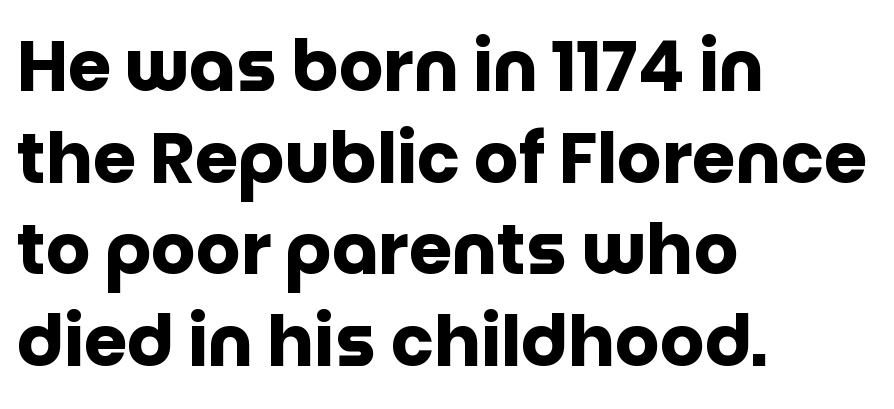
Q: Is the text bold? A: Yes.
Q: Is the text italic (slanted)? A: No, it is upright.
Q: Is the typeface a serif or a sans-serif typeface? A: Sans-serif.
Q: Is the text underlined? A: No.
Q: How is the paragraph aligned? A: Left-aligned.
Q: Is the spacing between letters normal or unusually wide? A: Normal.
Q: Is the spacing between lines tight, normal or loose? A: Normal.
Q: Width (condensed, normal, or wide)? A: Normal.
Q: Stroke contrast? A: Low.
Q: x-height? A: Large.
Q: Monospaced? A: No.
